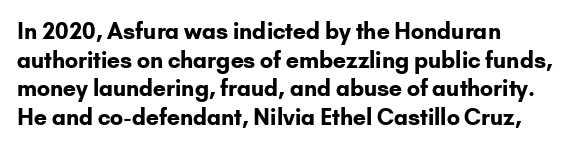
{"italic": "no", "bold": "yes", "underline": "no", "line_spacing": "normal", "line_spacing_ratio": 1.3, "letter_spacing": "normal", "letter_spacing_em": 0.0, "glyph_px": 22}
